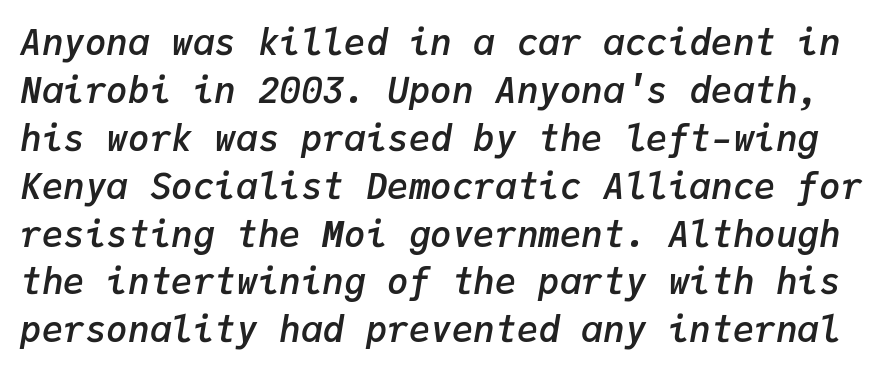
The rendering uses a moderate line-height, typical for paragraphs. Is this a fixed-width face? Yes — each glyph sits in an identical cell. Notice the strokes are somewhat thickened but not fully heavy: this is a semibold. Plain, unruled lines of type. Between one letter and the next there's only the usual sliver of space.
